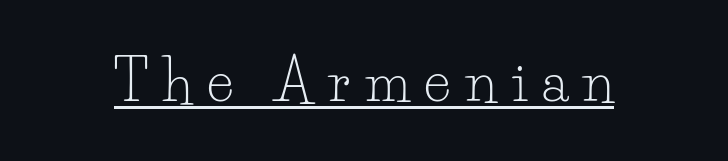
The text was rendered using a seriffed face with decorative stroke endings. Compared with typical body copy, the letter spacing here is much looser. These lines are rendered in a variable-pitch font. No letter is thick-stroked: the sample isn't bold. Honestly, the underline is the first thing you notice here. The type sits square on the baseline with zero lean.
